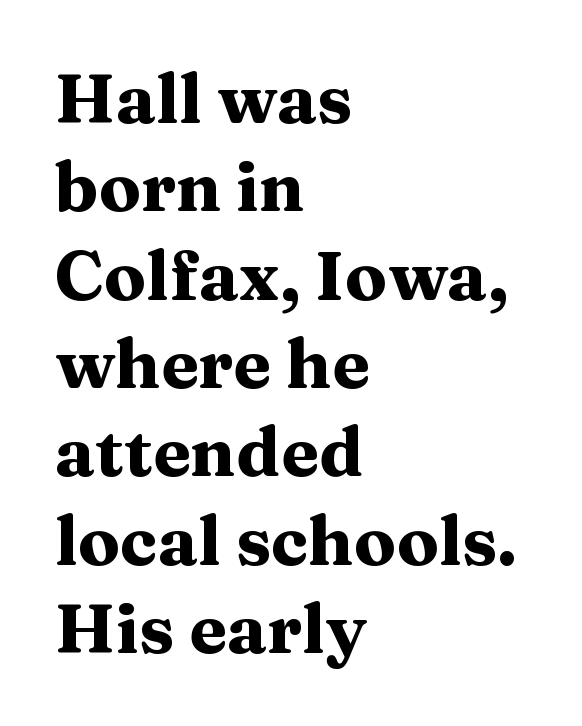
The baseline area is clear. Heavy-handed strokes throughout: this text is bold. Standard letterfit; no display-style spreading of the glyphs. Leading: standard.
